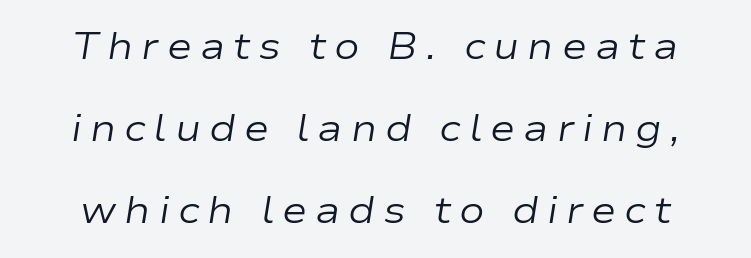
{"italic": "yes", "lean": "right", "slant_degrees": 9, "bold": "no", "weight": "regular", "width": "wide", "stroke_contrast": "low", "x_height": "medium", "monospaced": "no", "underline": "no", "line_spacing": "loose", "line_spacing_ratio": 2.16, "letter_spacing": "wide", "letter_spacing_em": 0.21, "glyph_px": 38}
